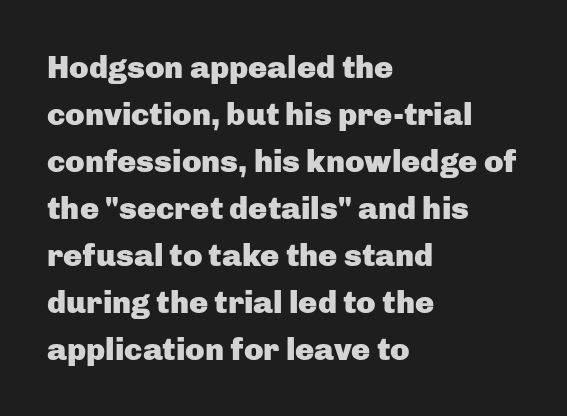
Q: Is the text bold? A: Yes.
Q: Is the text italic (slanted)? A: No, it is upright.
Q: Is the typeface a serif or a sans-serif typeface? A: Sans-serif.
Q: Is the text underlined? A: No.
Q: How is the paragraph aligned? A: Left-aligned.
Q: Is the spacing between letters normal or unusually wide? A: Normal.
Q: Is the spacing between lines tight, normal or loose? A: Normal.
Q: Width (condensed, normal, or wide)? A: Normal.
Q: Stroke contrast? A: Low.
Q: x-height? A: Medium.
Q: Monospaced? A: No.
